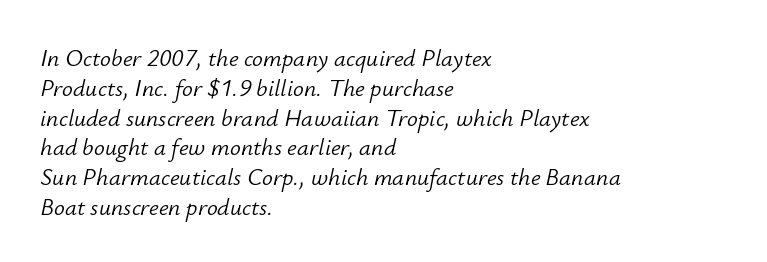
This rendering leaves character spacing at its baseline value. If you drew a ruler down the left edge, every line would touch it. Anything drawn beneath the words? Only blank space. This sample uses an oblique cut, with every glyph tilted off the vertical. The face looks like a standard text weight, possibly lighter.
